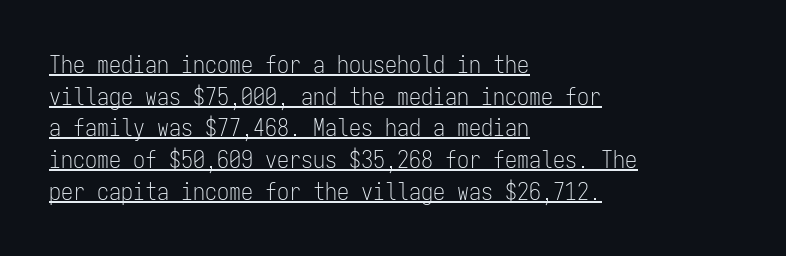
The image shows 24 px text type, upright; set left-aligned, normal line spacing (1.32x), normal letter spacing, underlined.
